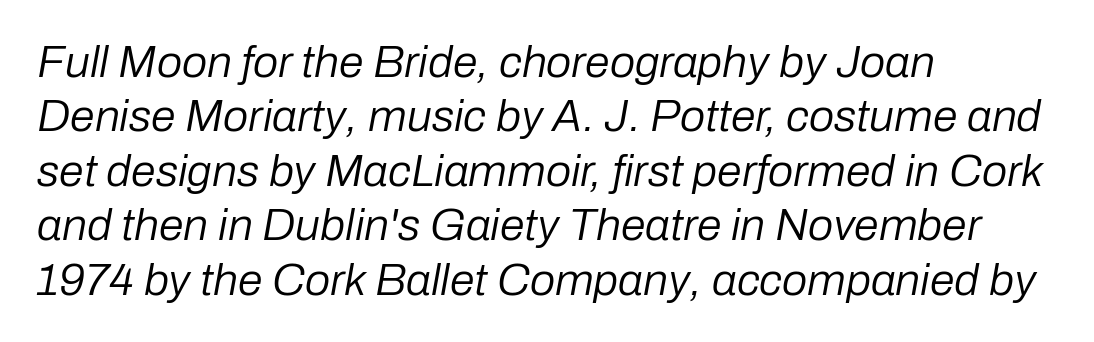
{"italic": "yes", "lean": "right", "slant_degrees": 10, "bold": "no", "weight": "regular", "width": "normal", "stroke_contrast": "low", "x_height": "medium", "monospaced": "no", "underline": "no", "align": "left", "line_spacing_ratio": 1.21, "letter_spacing": "normal", "letter_spacing_em": 0.0, "glyph_px": 45}
